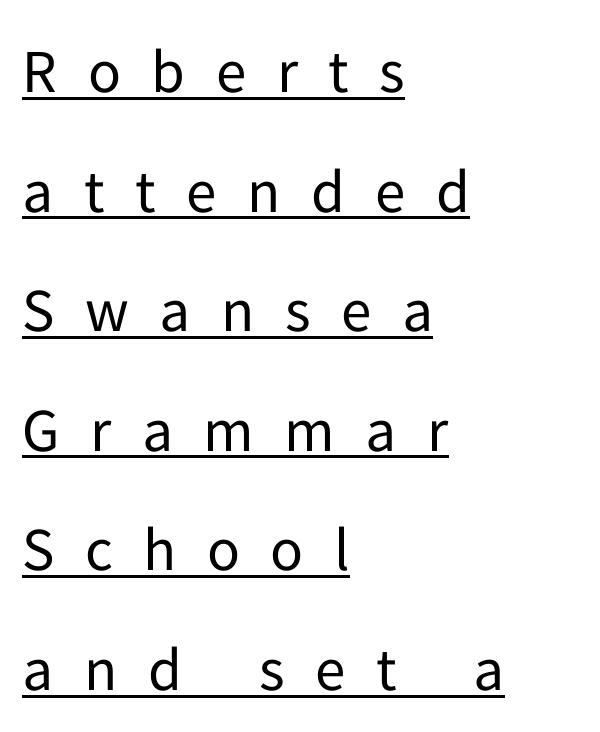
Q: Is the text bold? A: No.
Q: Is the text italic (slanted)? A: No, it is upright.
Q: Is the typeface a serif or a sans-serif typeface? A: Sans-serif.
Q: Is the text underlined? A: Yes.
Q: How is the paragraph aligned? A: Left-aligned.
Q: Is the spacing between letters normal or unusually wide? A: Unusually wide.
Q: Is the spacing between lines tight, normal or loose? A: Loose.
Q: Width (condensed, normal, or wide)? A: Normal.
Q: Stroke contrast? A: Low.
Q: x-height? A: Medium.
Q: Monospaced? A: No.
